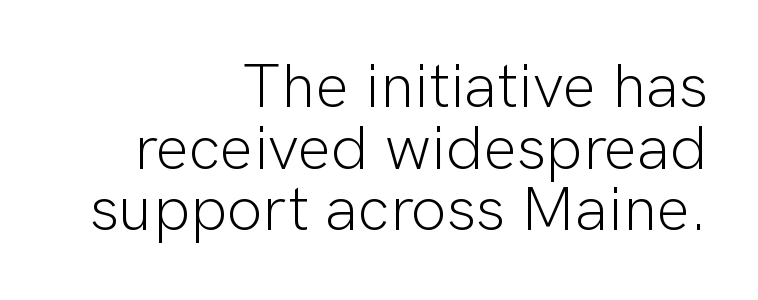
{"serif": "no", "italic": "no", "bold": "no", "weight": "light", "width": "normal", "stroke_contrast": "low", "x_height": "medium", "monospaced": "no", "underline": "no", "align": "right", "line_spacing": "tight", "line_spacing_ratio": 0.98, "letter_spacing": "normal", "letter_spacing_em": 0.0, "glyph_px": 63}
